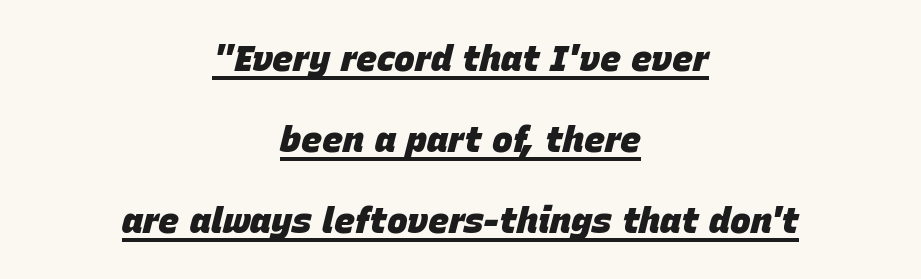
The image shows 35 px heavy type, italic (leaning right); set centered, loose line spacing (2.31x), normal letter spacing, underlined; low stroke contrast and a large x-height.
